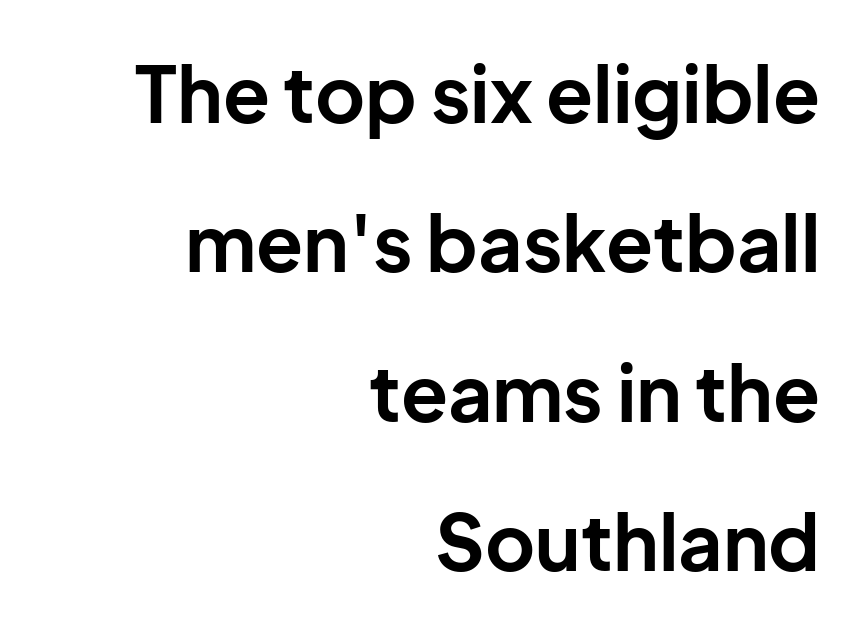
{"serif": "no", "italic": "no", "bold": "yes", "weight": "bold", "width": "normal", "stroke_contrast": "low", "x_height": "medium", "monospaced": "no", "underline": "no", "align": "right", "line_spacing": "loose", "line_spacing_ratio": 1.94, "letter_spacing": "normal", "letter_spacing_em": 0.0, "glyph_px": 77}
